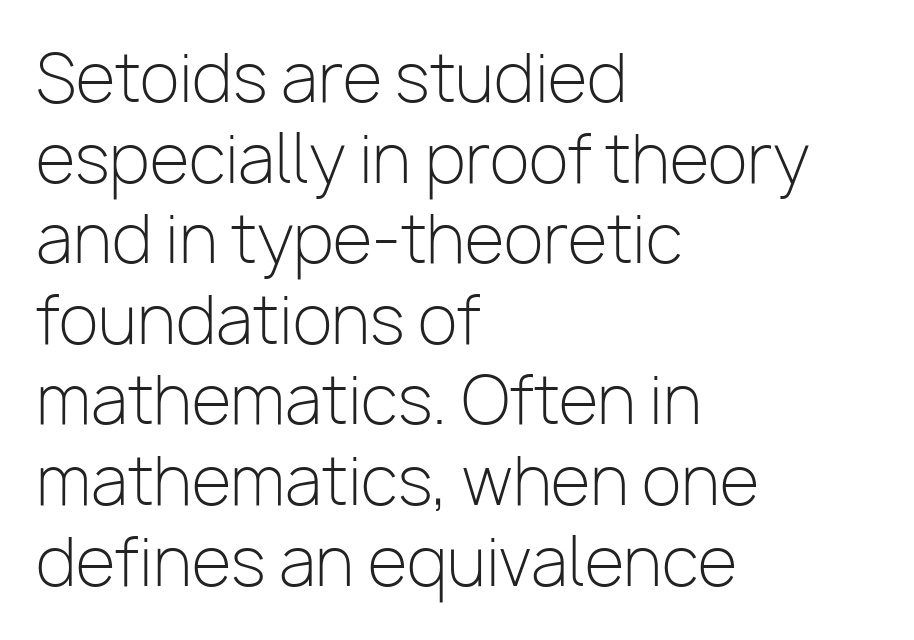
A bare baseline throughout the passage. The typesetting does not lean heavy: it is not bold. The rendering keeps characters at their native spacing. You can tell from the bare stems that sans-serif type was used.
